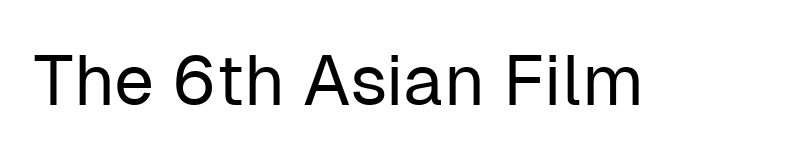
The image shows 71 px regular-weight sans-serif type, upright; set normal letter spacing, not underlined; low stroke contrast and a medium x-height.
